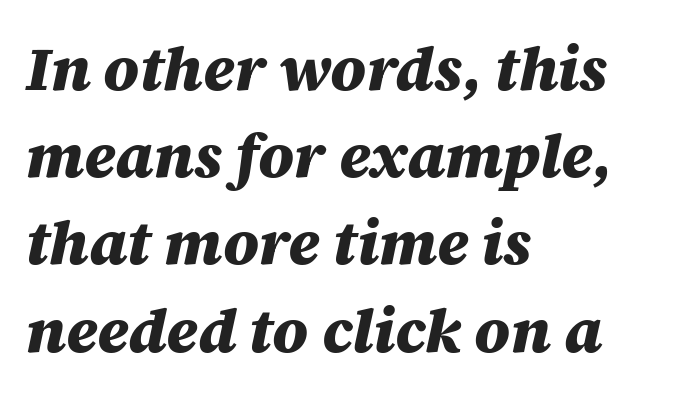
Is this a fixed-width face? No — the glyphs have proportional, varying widths. Descenders are the only things crossing below the line. A student would call this left alignment; a typographer would say flush left, rag right. In terms of leading, this rendering sits right in the middle. Students, this is bold: see how much ink each stroke carries. This rendering leaves character spacing at its baseline value.
